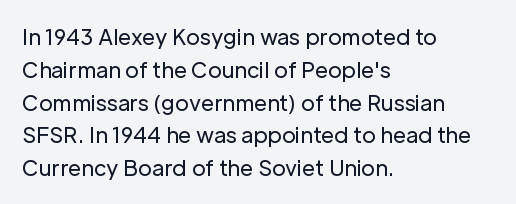
Upright lettering throughout. The rows are spaced the way most documents space them. These lines stack with their left ends in a neat column. The space beneath each line is pristine and unruled. This sample uses plain, unmodified letter spacing. Stem width sits at or under what a default text font uses.
